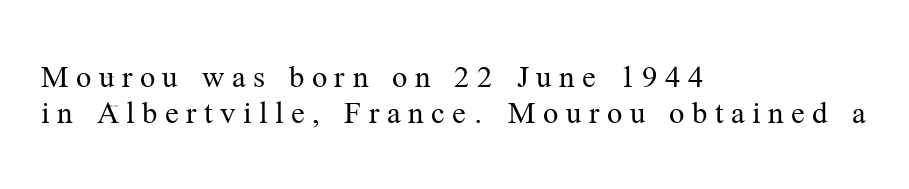
The image shows 34 px regular-weight serif type, upright; set left-aligned, tight line spacing (1.06x), unusually wide letter spacing (+0.22 em), not underlined; medium stroke contrast and a medium x-height.
